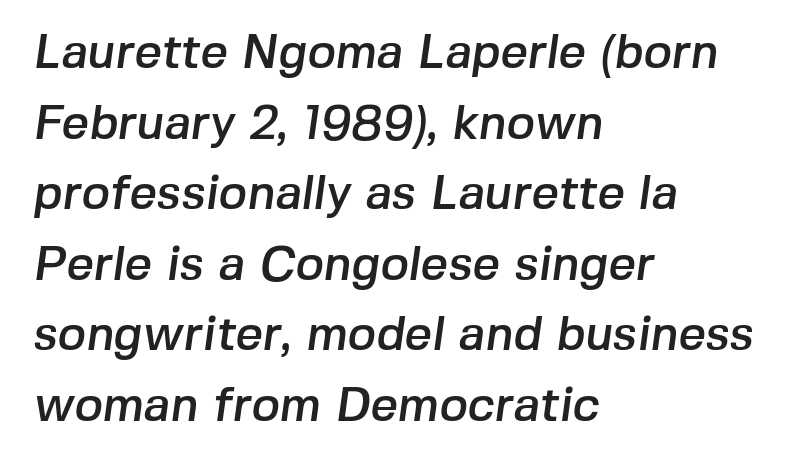
{"serif": "no", "width": "normal", "stroke_contrast": "low", "x_height": "medium", "monospaced": "no", "underline": "no", "align": "left", "line_spacing": "normal", "line_spacing_ratio": 1.47, "letter_spacing": "normal", "letter_spacing_em": 0.0, "glyph_px": 48}
